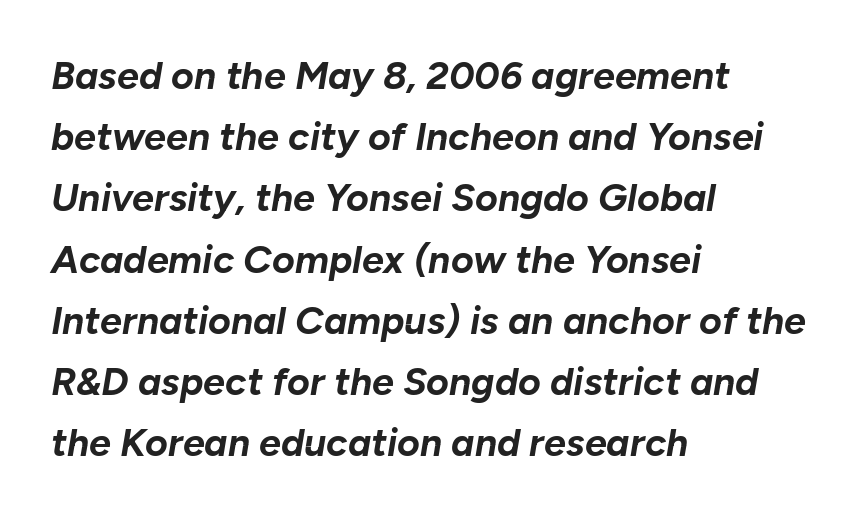
Q: Is the text bold? A: Yes.
Q: Is the text italic (slanted)? A: Yes, it leans right by about 10 degrees.
Q: Is the text underlined? A: No.
Q: How is the paragraph aligned? A: Left-aligned.
Q: Is the spacing between letters normal or unusually wide? A: Normal.
Q: Is the spacing between lines tight, normal or loose? A: Normal.
Q: Width (condensed, normal, or wide)? A: Normal.
Q: Stroke contrast? A: Low.
Q: x-height? A: Medium.
Q: Monospaced? A: No.
